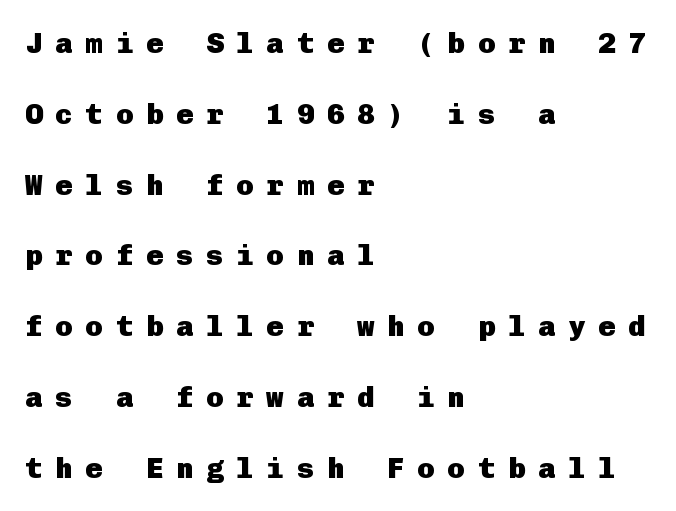
Between one letter and the next there's a generous, obvious gap. The string is rendered with underlining switched off. The passage shown stacks its lines with a broad gap. You can tell from the bare stems that sans-serif type was used. These lines are set flush left with a ragged right edge. Bold? Absolutely — the strokes are thick and heavy.
